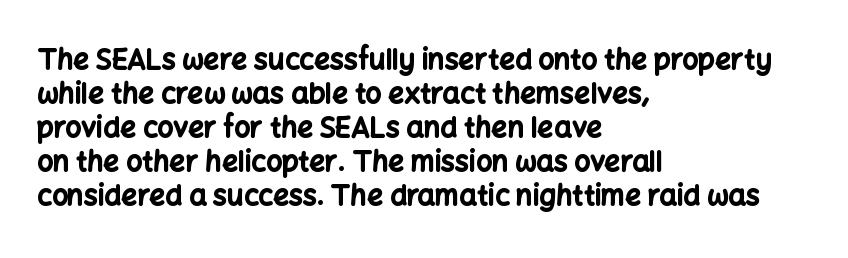
Proportional: the letters do not fall into vertical columns. The type sits square on the baseline with zero lean. Reading down the block, your eye returns to a fixed left position each line. Just letters on the line, the space beneath them empty. Nobody touched the tracking dial on this one.
